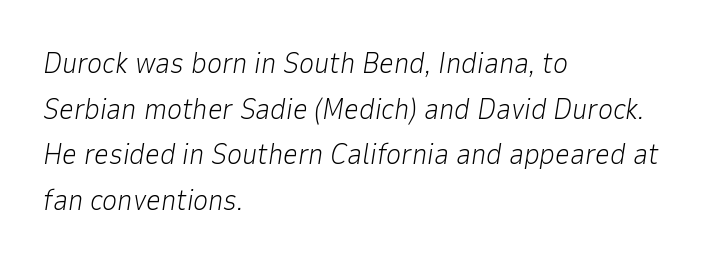
{"italic": "yes", "lean": "right", "slant_degrees": 9, "bold": "no", "weight": "light", "width": "normal", "stroke_contrast": "low", "x_height": "medium", "monospaced": "no", "underline": "no", "align": "left", "line_spacing": "normal", "line_spacing_ratio": 1.57, "letter_spacing": "normal", "letter_spacing_em": 0.0, "glyph_px": 29}
